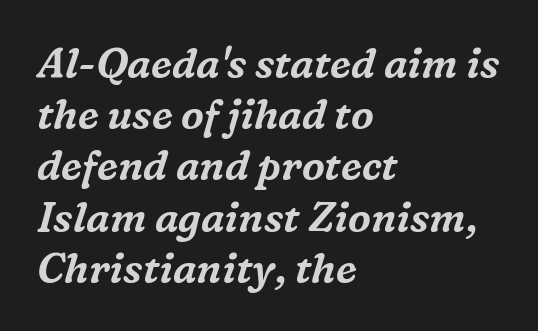
{"serif": "yes", "italic": "yes", "lean": "right", "slant_degrees": 16, "width": "normal", "stroke_contrast": "medium", "x_height": "medium", "monospaced": "no", "underline": "no", "align": "left", "line_spacing": "normal", "line_spacing_ratio": 1.25, "letter_spacing": "normal", "letter_spacing_em": 0.0, "glyph_px": 41}
